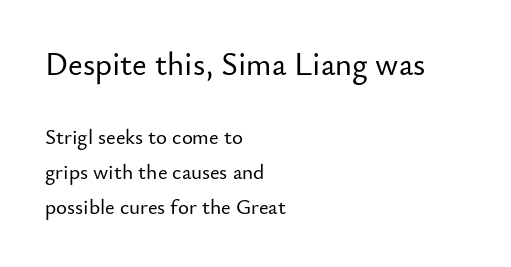
No italicization has been applied; the sample stays upright. Nobody drew a line under any word here. This layout puts the oversized block above and the modest block below. These lines sit exactly where default settings would place them. Line beginnings align vertically; line endings do not. Classification — sans serif.
